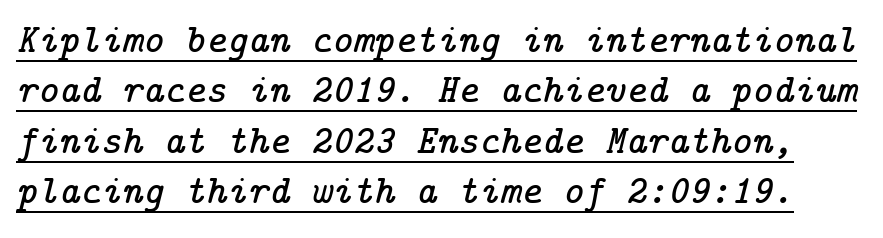
{"serif": "yes", "italic": "yes", "lean": "right", "slant_degrees": 14, "width": "normal", "stroke_contrast": "low", "x_height": "medium", "underline": "yes", "line_spacing": "normal", "line_spacing_ratio": 1.26, "letter_spacing": "normal", "letter_spacing_em": 0.0, "glyph_px": 40}
